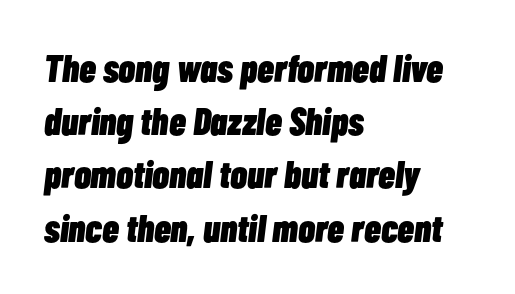
Q: Is the text bold? A: Yes.
Q: Is the text italic (slanted)? A: Yes, it leans right by about 7 degrees.
Q: Is the text underlined? A: No.
Q: How is the paragraph aligned? A: Left-aligned.
Q: Is the spacing between letters normal or unusually wide? A: Normal.
Q: Is the spacing between lines tight, normal or loose? A: Normal.
Q: Width (condensed, normal, or wide)? A: Condensed.
Q: Stroke contrast? A: Low.
Q: x-height? A: Medium.
Q: Monospaced? A: No.
